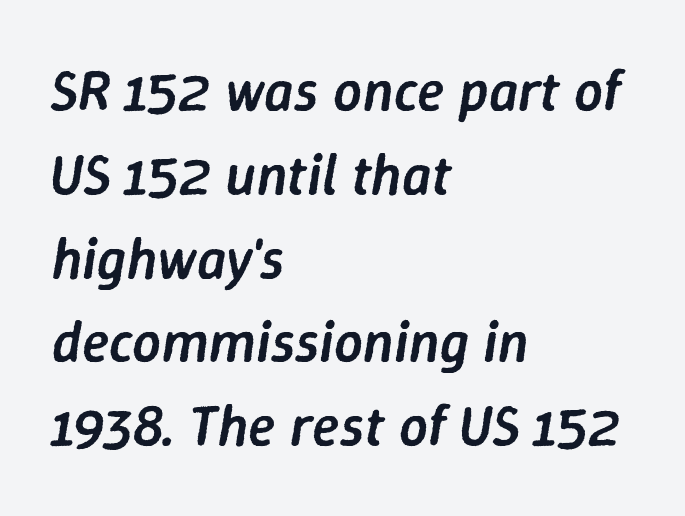
{"italic": "yes", "lean": "right", "slant_degrees": 9, "bold": "semi", "weight": "semibold", "width": "normal", "stroke_contrast": "low", "x_height": "medium", "monospaced": "no", "underline": "no", "align": "left", "line_spacing": "normal", "line_spacing_ratio": 1.47, "letter_spacing": "normal", "letter_spacing_em": 0.0, "glyph_px": 57}
